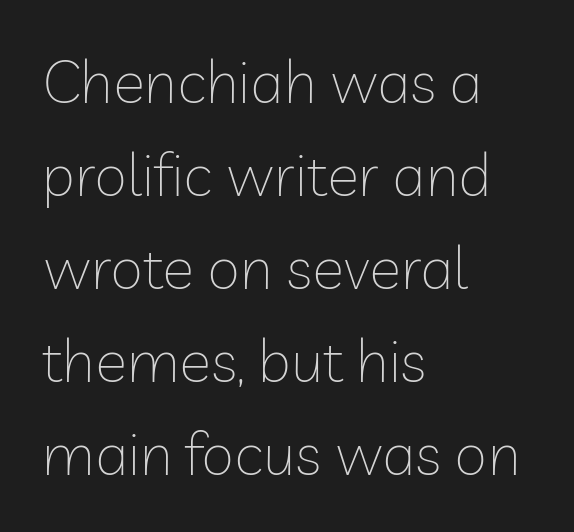
Q: Is the text bold? A: No.
Q: Is the text italic (slanted)? A: No, it is upright.
Q: Is the typeface a serif or a sans-serif typeface? A: Sans-serif.
Q: Is the text underlined? A: No.
Q: How is the paragraph aligned? A: Left-aligned.
Q: Is the spacing between letters normal or unusually wide? A: Normal.
Q: Is the spacing between lines tight, normal or loose? A: Normal.
Q: Width (condensed, normal, or wide)? A: Normal.
Q: Stroke contrast? A: Low.
Q: x-height? A: Medium.
Q: Monospaced? A: No.
